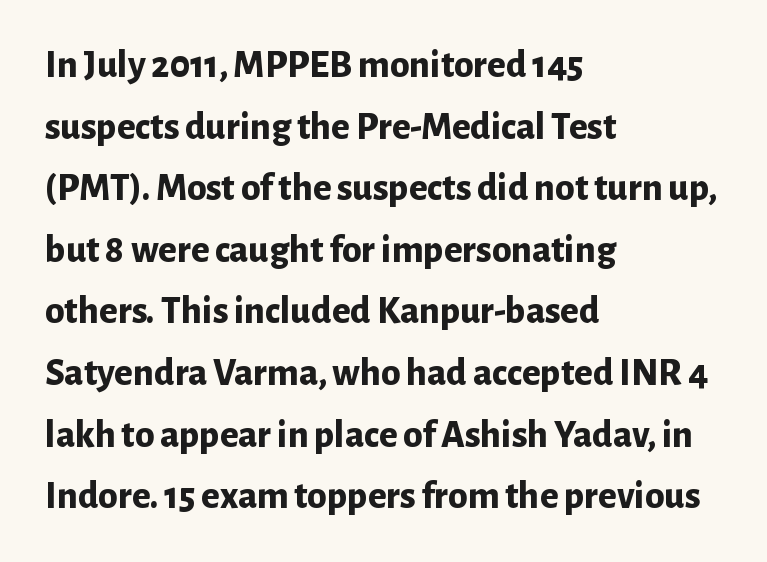
The image shows 39 px bold sans-serif type, upright; set left-aligned, normal line spacing (1.58x), normal letter spacing, not underlined; low stroke contrast and a medium x-height.
